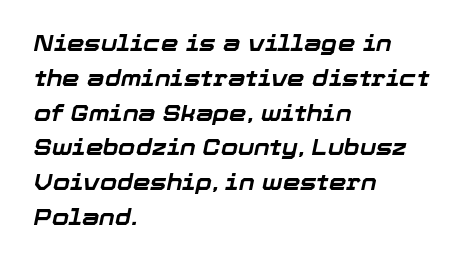
Inter-character spacing is left at the font's built-in metrics. Designer's note — italics engaged. Plenty of ink on the page — the face is bold. Line starts are locked; line ends wander. Glance below the letters and you will spot only blank space.
